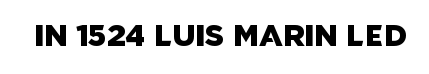
The image shows 30 px sans-serif type; set normal letter spacing, not underlined; low stroke contrast and a large x-height.
